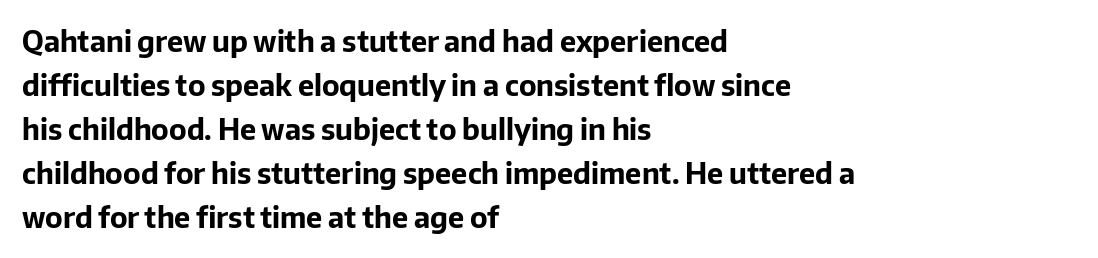
Q: Is the text bold? A: Yes.
Q: Is the text italic (slanted)? A: No, it is upright.
Q: Is the typeface a serif or a sans-serif typeface? A: Sans-serif.
Q: Is the text underlined? A: No.
Q: How is the paragraph aligned? A: Left-aligned.
Q: Is the spacing between letters normal or unusually wide? A: Normal.
Q: Is the spacing between lines tight, normal or loose? A: Normal.
Q: Width (condensed, normal, or wide)? A: Normal.
Q: Stroke contrast? A: Low.
Q: x-height? A: Medium.
Q: Monospaced? A: No.
